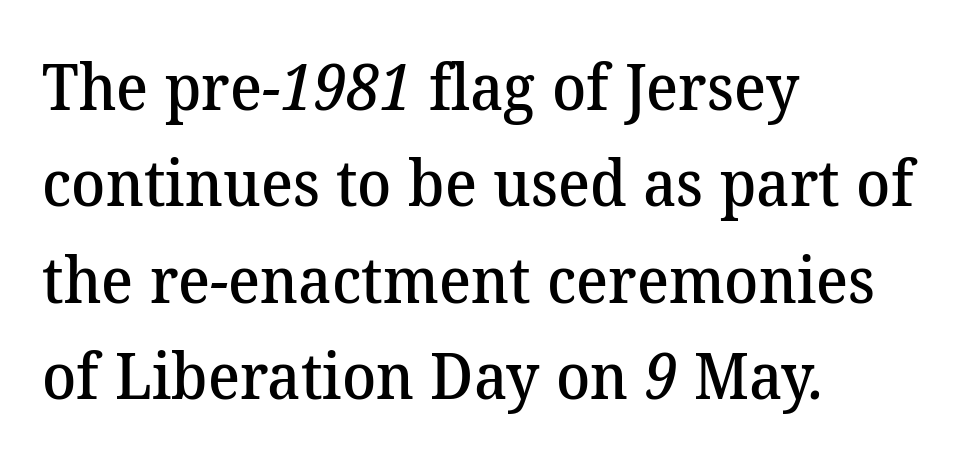
Q: Is the text bold? A: Semi-bold.
Q: Is the typeface a serif or a sans-serif typeface? A: Serif.
Q: Is the text underlined? A: No.
Q: How is the paragraph aligned? A: Left-aligned.
Q: Is the spacing between letters normal or unusually wide? A: Normal.
Q: Is the spacing between lines tight, normal or loose? A: Normal.
Q: Width (condensed, normal, or wide)? A: Normal.
Q: Stroke contrast? A: Medium.
Q: x-height? A: Medium.
Q: Monospaced? A: No.
